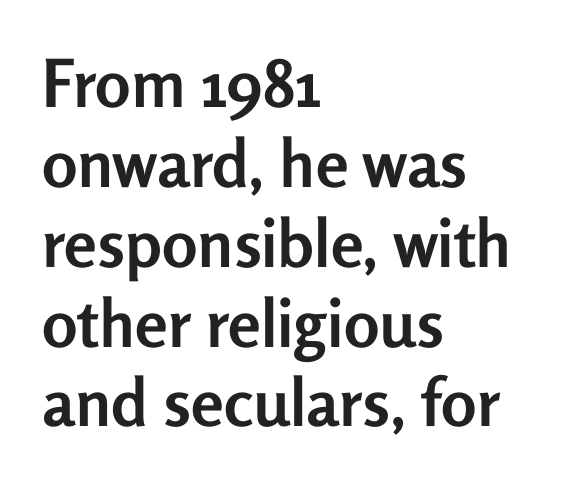
Q: Is the text bold? A: Yes.
Q: Is the text italic (slanted)? A: No, it is upright.
Q: Is the typeface a serif or a sans-serif typeface? A: Sans-serif.
Q: Is the text underlined? A: No.
Q: How is the paragraph aligned? A: Left-aligned.
Q: Is the spacing between letters normal or unusually wide? A: Normal.
Q: Width (condensed, normal, or wide)? A: Normal.
Q: Stroke contrast? A: Low.
Q: x-height? A: Medium.
Q: Monospaced? A: No.
